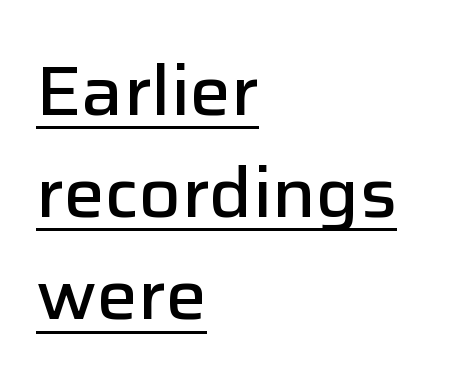
{"serif": "no", "italic": "no", "bold": "semi", "weight": "semibold", "width": "normal", "stroke_contrast": "low", "x_height": "medium", "monospaced": "no", "underline": "yes", "align": "left", "line_spacing": "normal", "line_spacing_ratio": 1.48, "letter_spacing": "normal", "letter_spacing_em": 0.0, "glyph_px": 69}
